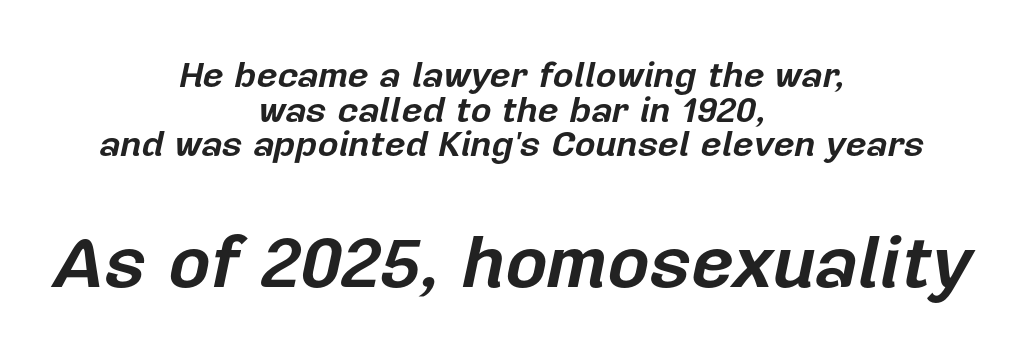
{"italic": "yes", "lean": "right", "slant_degrees": 12, "bold": "yes", "weight": "bold", "width": "normal", "stroke_contrast": "low", "x_height": "medium", "monospaced": "no", "underline": "no", "align": "center", "line_spacing": "tight", "line_spacing_ratio": 0.96, "letter_spacing": "normal", "letter_spacing_em": 0.0, "larger_block": "second", "size_ratio": 2.03, "glyph_px": 73}
